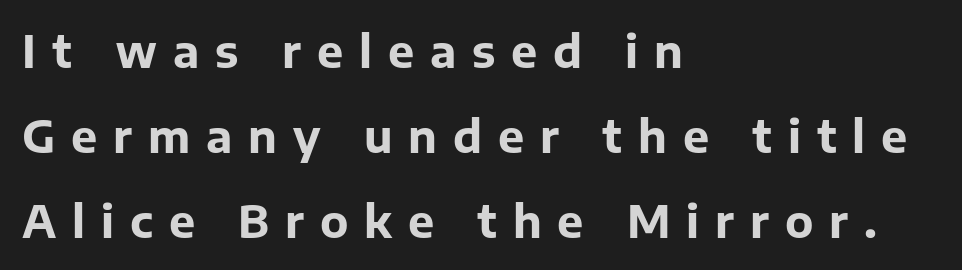
The image shows 44 px bold sans-serif type, upright; set left-aligned, loose line spacing (1.93x), unusually wide letter spacing (+0.36 em), not underlined; low stroke contrast and a medium x-height.
